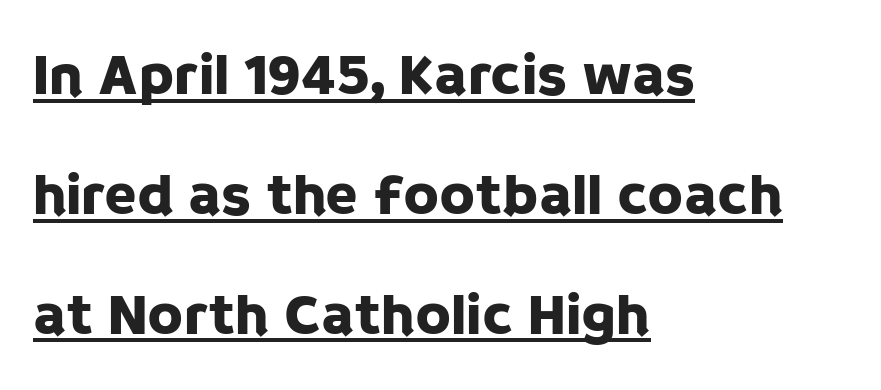
The image shows 59 px sans-serif type, upright; set left-aligned, loose line spacing (2.03x), normal letter spacing, underlined; low stroke contrast and a large x-height.
